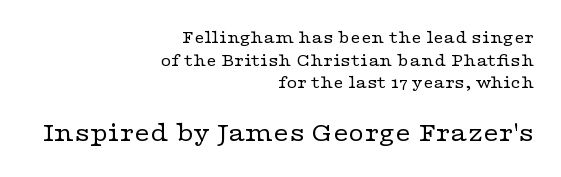
{"italic": "no", "bold": "no", "underline": "no", "align": "right", "line_spacing": "normal", "line_spacing_ratio": 1.26, "letter_spacing": "normal", "letter_spacing_em": 0.0, "larger_block": "second", "size_ratio": 1.5, "glyph_px": 27}
